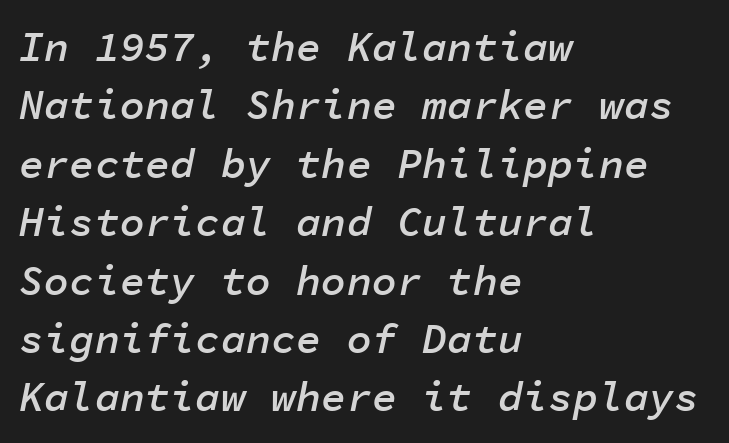
Q: Is the text bold? A: Semi-bold.
Q: Is the text italic (slanted)? A: Yes, it leans right by about 11 degrees.
Q: Is the text underlined? A: No.
Q: How is the paragraph aligned? A: Left-aligned.
Q: Is the spacing between letters normal or unusually wide? A: Normal.
Q: Is the spacing between lines tight, normal or loose? A: Normal.
Q: Width (condensed, normal, or wide)? A: Normal.
Q: Stroke contrast? A: Low.
Q: x-height? A: Medium.
Q: Monospaced? A: Yes.
